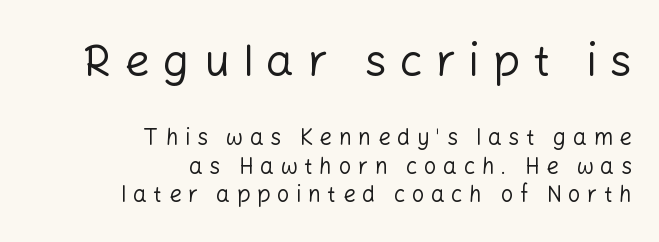
Q: Is the text bold? A: No.
Q: Is the text italic (slanted)? A: No, it is upright.
Q: Is the typeface a serif or a sans-serif typeface? A: Sans-serif.
Q: Is the text underlined? A: No.
Q: How is the paragraph aligned? A: Right-aligned.
Q: Is the spacing between letters normal or unusually wide? A: Unusually wide.
Q: Is the spacing between lines tight, normal or loose? A: Normal.
Q: Which block of text is set in a larger size, the first (top) or the second (bottom)? A: The first (top) one.
Q: Width (condensed, normal, or wide)? A: Normal.
Q: Stroke contrast? A: Low.
Q: x-height? A: Medium.
Q: Monospaced? A: No.
